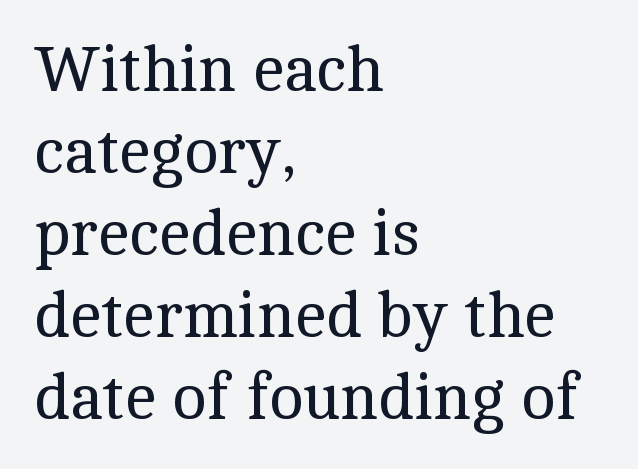
Q: Is the text bold? A: No.
Q: Is the text italic (slanted)? A: No, it is upright.
Q: Is the typeface a serif or a sans-serif typeface? A: Serif.
Q: Is the text underlined? A: No.
Q: How is the paragraph aligned? A: Left-aligned.
Q: Is the spacing between letters normal or unusually wide? A: Normal.
Q: Is the spacing between lines tight, normal or loose? A: Normal.
Q: Width (condensed, normal, or wide)? A: Normal.
Q: x-height? A: Medium.
Q: Monospaced? A: No.
